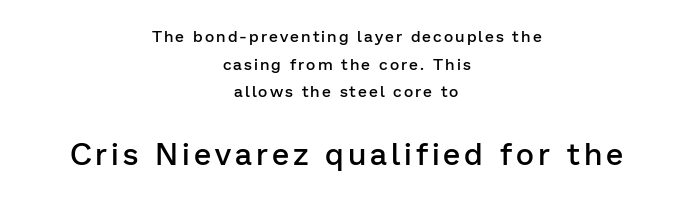
Q: Is the text bold? A: Semi-bold.
Q: Is the text italic (slanted)? A: No, it is upright.
Q: Is the typeface a serif or a sans-serif typeface? A: Sans-serif.
Q: Is the text underlined? A: No.
Q: How is the paragraph aligned? A: Centered.
Q: Which block of text is set in a larger size, the first (top) or the second (bottom)? A: The second (bottom) one.
Q: Width (condensed, normal, or wide)? A: Normal.
Q: Stroke contrast? A: Low.
Q: x-height? A: Medium.
Q: Monospaced? A: No.
